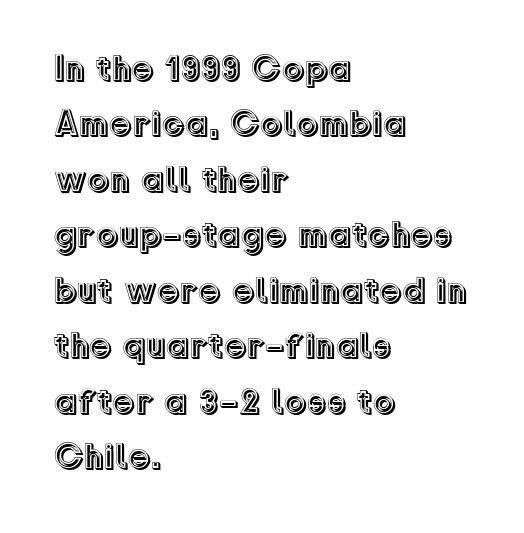
Successive baselines arrive at the customary interval. The zone under the glyphs is completely vacant. These lines are rendered in a variable-pitch font. If you drew a line through each stem, it would be perfectly vertical. Caption: standard tracking, unaltered. Does the copy run flush right? No — it runs flush left.
